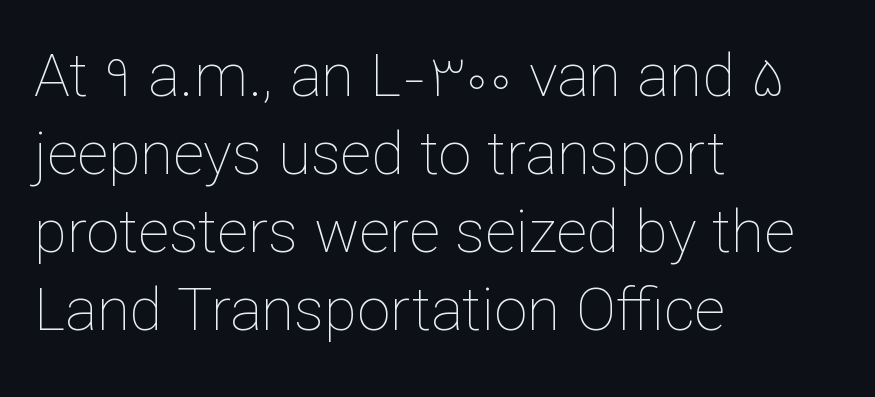
The image shows 60 px thin type, upright; set left-aligned, normal line spacing (1.3x), normal letter spacing, not underlined; low stroke contrast and a medium x-height.
